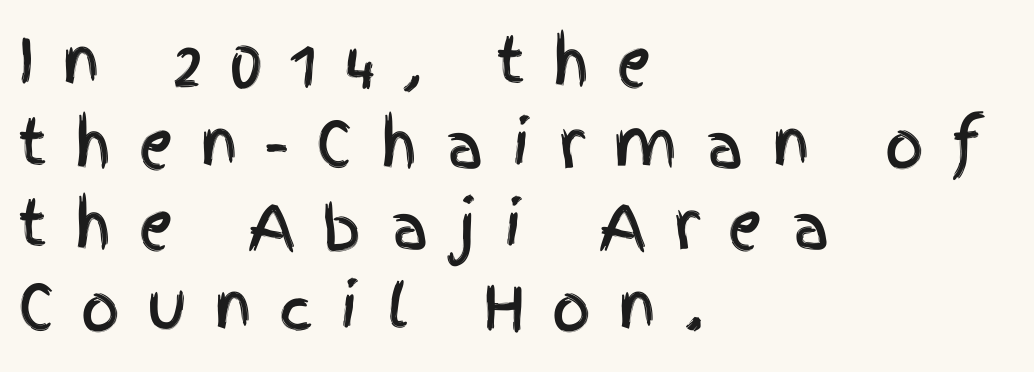
The image shows 61 px condensed sans-serif type, upright; set left-aligned, normal line spacing (1.34x), unusually wide letter spacing (+0.44 em), not underlined; a large x-height.
